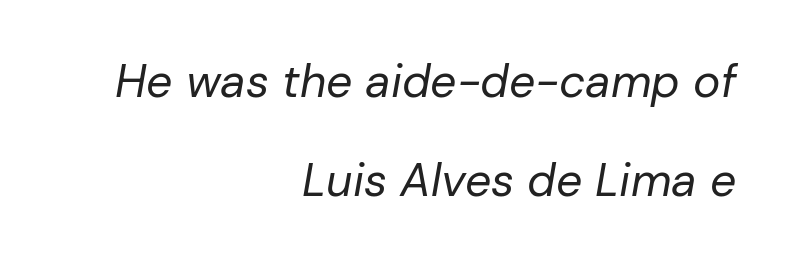
{"italic": "yes", "lean": "right", "slant_degrees": 10, "bold": "no", "weight": "regular", "width": "normal", "stroke_contrast": "low", "x_height": "medium", "monospaced": "no", "underline": "no", "align": "right", "line_spacing": "loose", "line_spacing_ratio": 2.15, "letter_spacing": "normal", "letter_spacing_em": 0.0, "glyph_px": 46}
